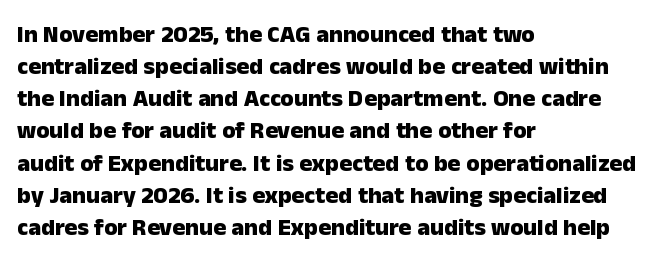
Q: Is the text bold? A: Yes.
Q: Is the text italic (slanted)? A: No, it is upright.
Q: Is the text underlined? A: No.
Q: How is the paragraph aligned? A: Left-aligned.
Q: Is the spacing between letters normal or unusually wide? A: Normal.
Q: Is the spacing between lines tight, normal or loose? A: Normal.
